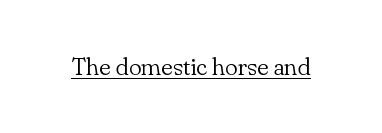
The image shows 24 px text type, upright; set normal letter spacing, underlined.
